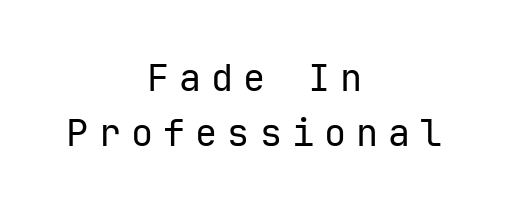
{"serif": "no", "italic": "no", "bold": "no", "weight": "regular", "width": "normal", "stroke_contrast": "low", "x_height": "medium", "monospaced": "yes", "underline": "no", "align": "center", "line_spacing": "normal", "line_spacing_ratio": 1.49, "letter_spacing": "wide", "letter_spacing_em": 0.27, "glyph_px": 37}
